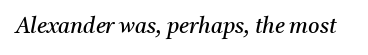
The image shows 22 px text type, italic (leaning right); set normal letter spacing, not underlined.
